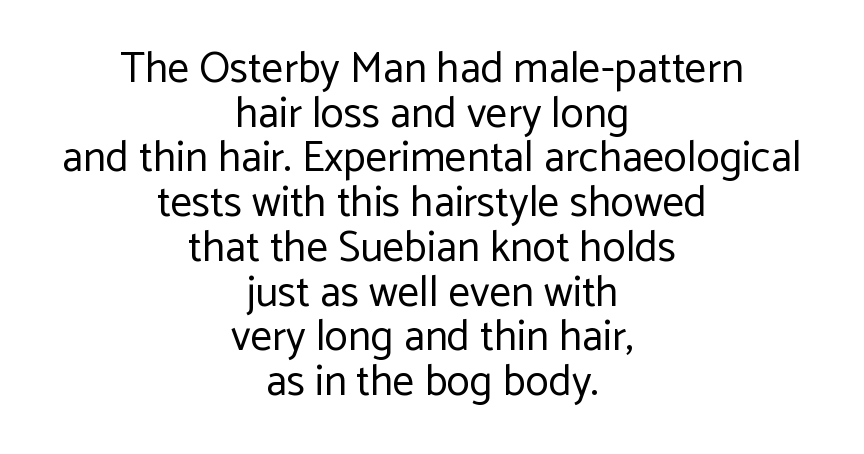
The text block is weighted toward neither margin, spreading evenly from the middle. How are the letters spaced? Ordinarily, with no added tracking. A roman cut, with each character standing at attention. Honestly, the rows look squashed on top of each other.
